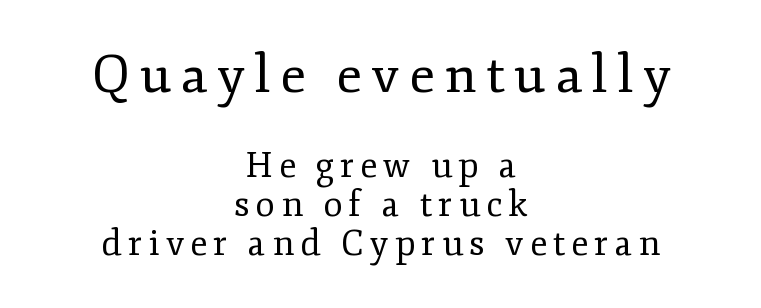
Of the two passages, the one on top uses the larger point size. Old-style or modern, the face here clearly has serifs. Horizontal bands of white between lines are thin slivers. Compared with a typical body face, this is equally light or lighter still. Each letter keeps its own natural width here, so spacing adapts to shape.
